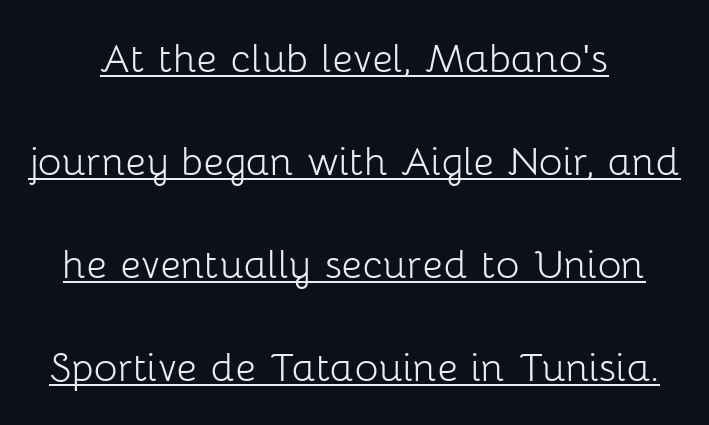
The image shows 50 px light sans-serif type, upright; set loose line spacing (2.06x), normal letter spacing, underlined; low stroke contrast and a medium x-height.
